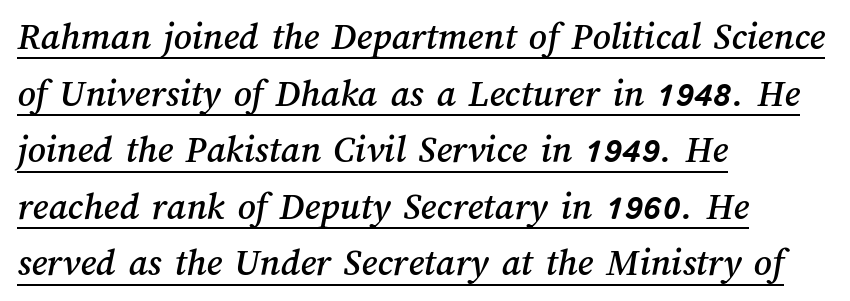
Short note: letters normally spaced. Underline: present. Character widths vary here, with narrow letters taking less room than wide ones. Honestly, the row spacing looks completely unremarkable. Where is the straight margin? On the left.
